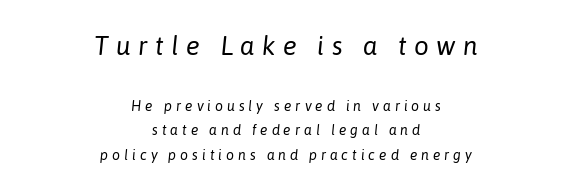
The image shows 26 px text type, italic (leaning right); set centered, line spacing 1.76x, unusually wide letter spacing (+0.28 em), not underlined; the first (top) block is 1.86x larger.
